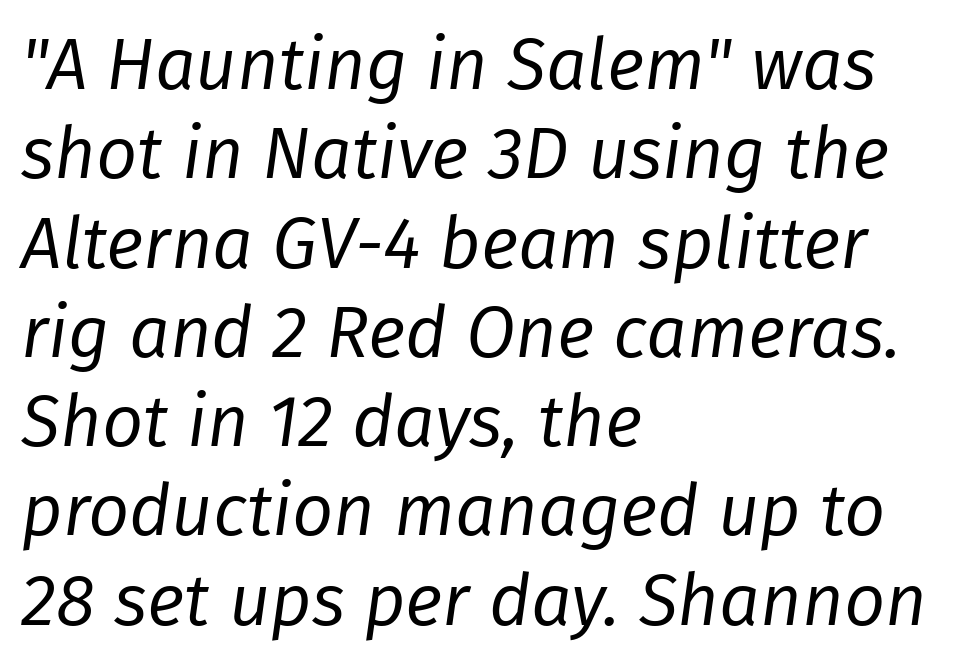
Q: Is the text bold? A: No.
Q: Is the text italic (slanted)? A: Yes, it leans right by about 8 degrees.
Q: Is the text underlined? A: No.
Q: How is the paragraph aligned? A: Left-aligned.
Q: Is the spacing between letters normal or unusually wide? A: Normal.
Q: Width (condensed, normal, or wide)? A: Normal.
Q: Stroke contrast? A: Low.
Q: x-height? A: Medium.
Q: Monospaced? A: No.
